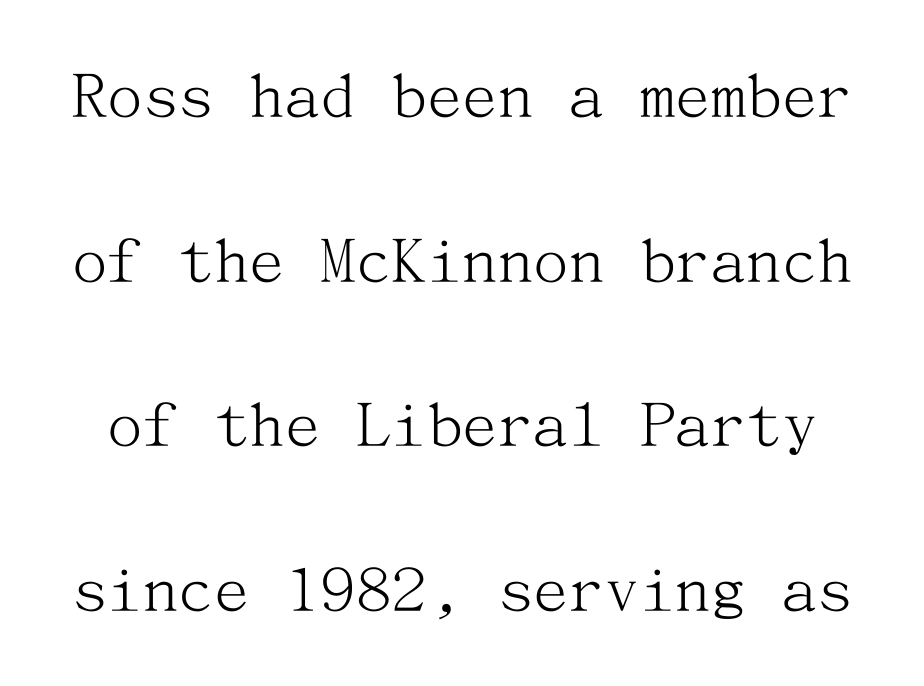
Q: Is the text bold? A: No.
Q: Is the text italic (slanted)? A: No, it is upright.
Q: Is the typeface a serif or a sans-serif typeface? A: Serif.
Q: Is the text underlined? A: No.
Q: Is the spacing between letters normal or unusually wide? A: Normal.
Q: Is the spacing between lines tight, normal or loose? A: Loose.
Q: Width (condensed, normal, or wide)? A: Normal.
Q: Stroke contrast? A: Medium.
Q: x-height? A: Medium.
